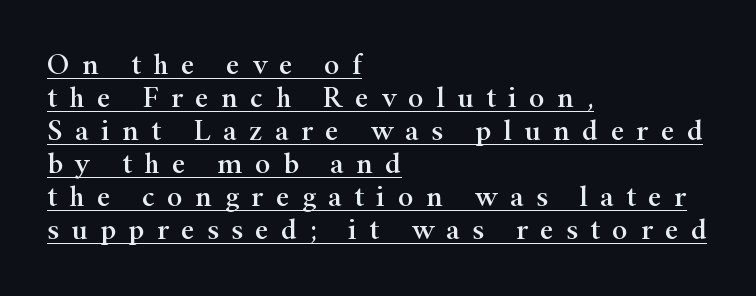
The image shows 29 px wide serif type, upright; set left-aligned, tight line spacing (1.14x), unusually wide letter spacing (+0.43 em), underlined; high stroke contrast and a small x-height.
